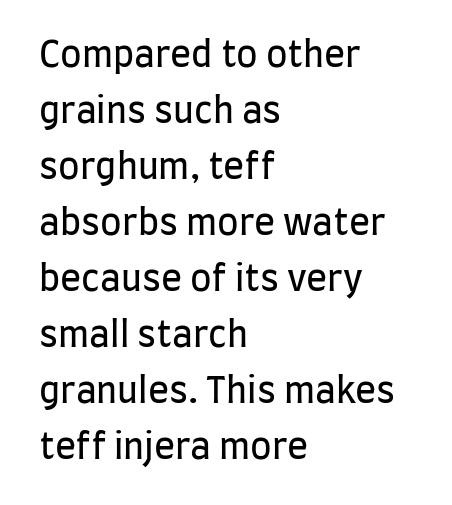
{"serif": "no", "italic": "no", "bold": "no", "weight": "regular", "width": "condensed", "stroke_contrast": "low", "x_height": "large", "monospaced": "no", "underline": "no", "align": "left", "line_spacing": "normal", "line_spacing_ratio": 1.6, "letter_spacing": "normal", "letter_spacing_em": 0.0, "glyph_px": 35}
